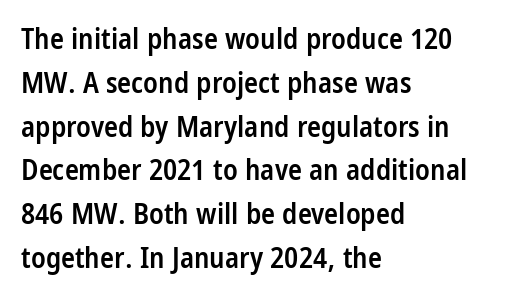
Q: Is the text bold? A: Semi-bold.
Q: Is the text italic (slanted)? A: No, it is upright.
Q: Is the typeface a serif or a sans-serif typeface? A: Sans-serif.
Q: Is the text underlined? A: No.
Q: How is the paragraph aligned? A: Left-aligned.
Q: Is the spacing between letters normal or unusually wide? A: Normal.
Q: Is the spacing between lines tight, normal or loose? A: Normal.
Q: Width (condensed, normal, or wide)? A: Condensed.
Q: Stroke contrast? A: Low.
Q: x-height? A: Large.
Q: Monospaced? A: No.
